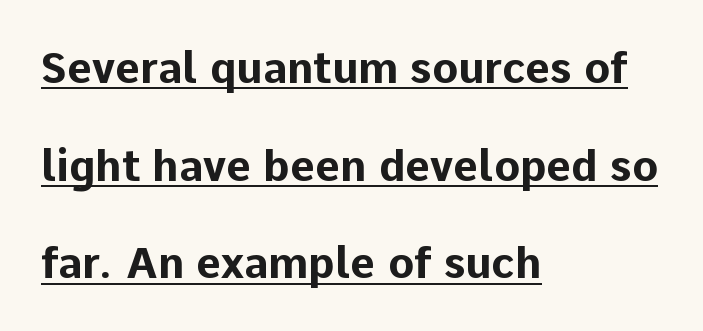
{"serif": "no", "italic": "no", "bold": "yes", "weight": "bold", "width": "normal", "stroke_contrast": "low", "x_height": "medium", "monospaced": "no", "underline": "yes", "align": "left", "line_spacing": "loose", "line_spacing_ratio": 2.27, "letter_spacing": "normal", "letter_spacing_em": 0.0, "glyph_px": 43}
